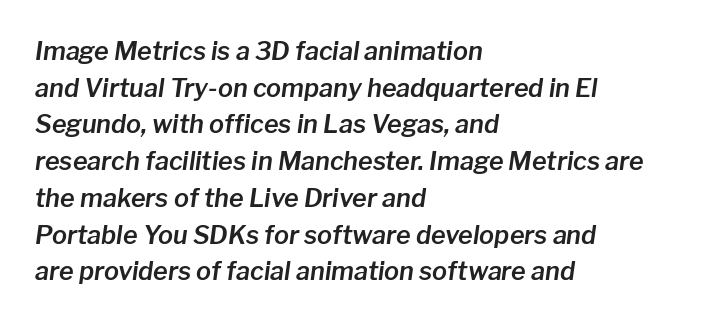
Default kerning and tracking; the words read as compact shapes. The passage shown stacks its lines at a standard gap. Descenders are the only things crossing below the line. The typography opts for an oblique posture over an upright one. Typeset ragged right — the left edge is the straight one.
